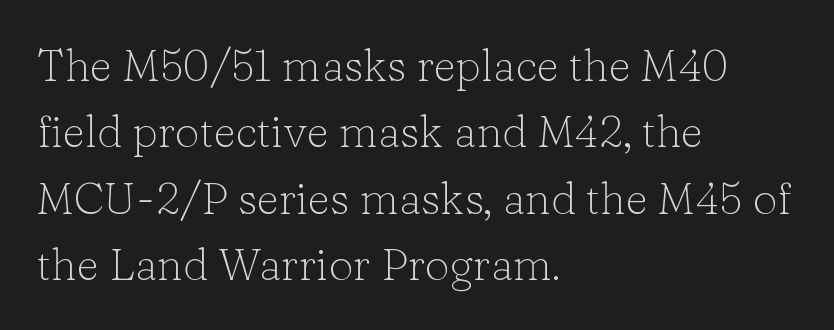
The horizontal fit of the characters is conventional and even. The axis of the letterforms is exactly vertical. The letters advance in unequal steps, a hallmark of proportional type. Heaviness? Minimal to ordinary, like unemphasized prose. The passage shown stacks its lines at a standard gap.
